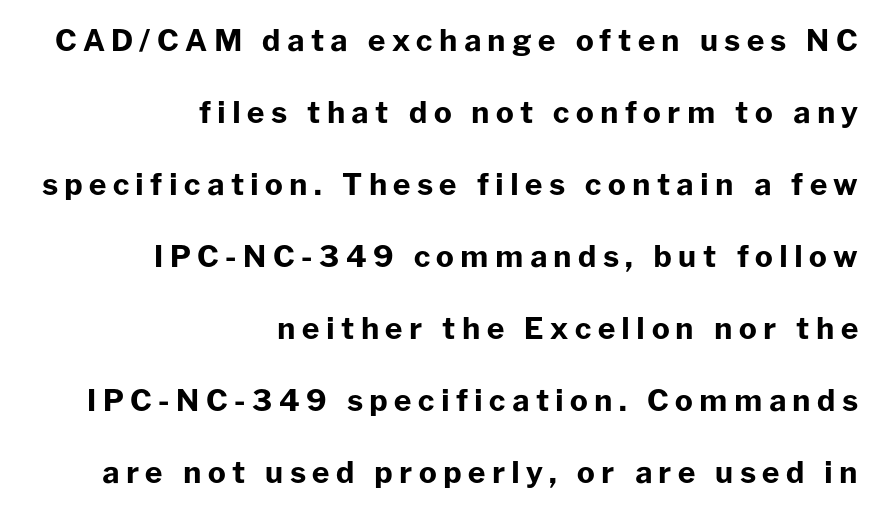
In terms of posture, this sample is upright. This sample is right-justified, so line beginnings fall wherever the words allow. The letters carry no serifs — their stems end cleanly without finishing strokes. Glance below the letters and you will spot only blank space. Typographic density is high because the face is bold.
